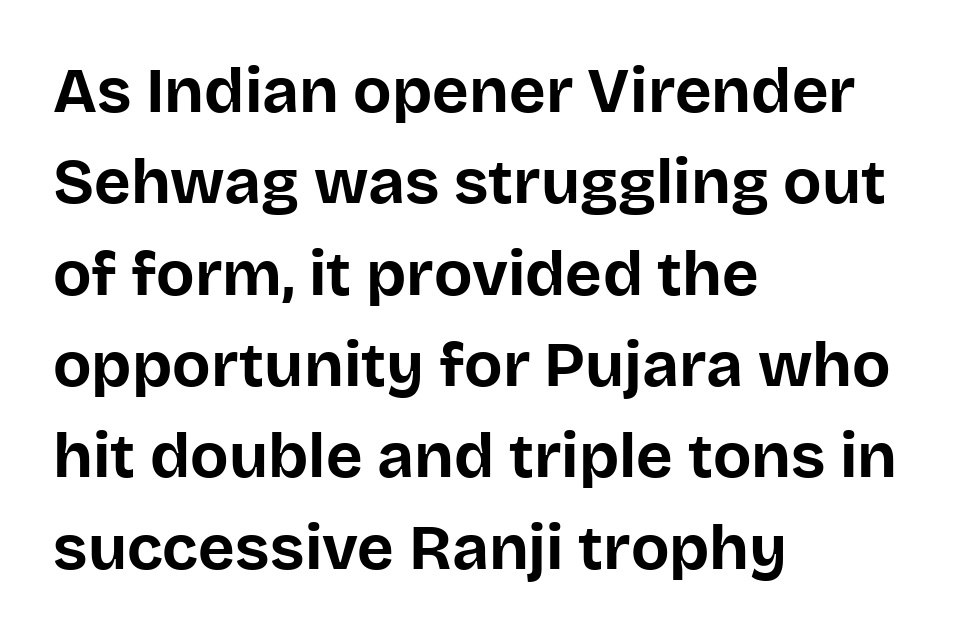
Glance below the letters and you will spot only blank space. Caption: bold face, heavy strokes. The rendering uses a moderate line-height, typical for paragraphs. Line beginnings align vertically; line endings do not. This is sans-serif lettering, the kind often seen on screens and signage. This sample has the flowing, uneven cadence of proportional lettering.
